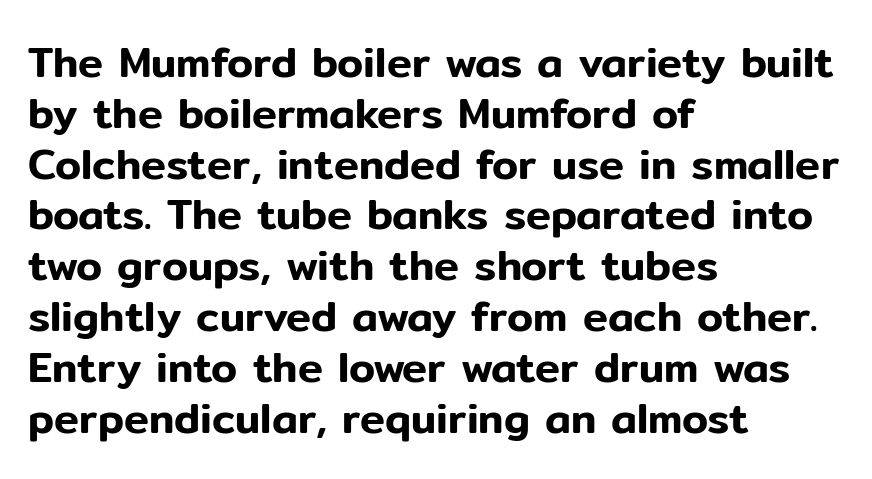
The image shows 42 px sans-serif type, upright; set left-aligned, line spacing 1.21x, normal letter spacing, not underlined; low stroke contrast and a medium x-height.
